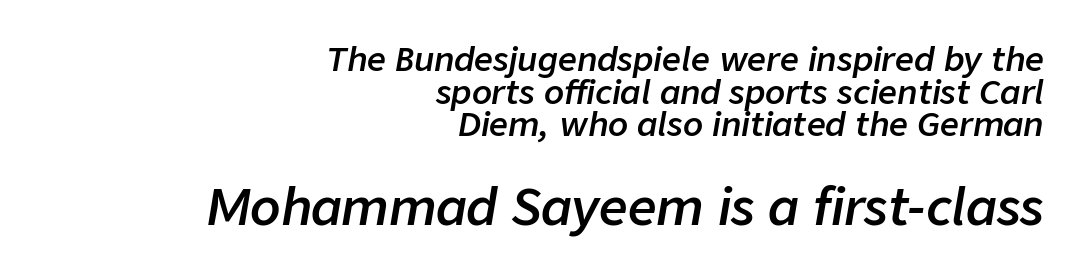
Which chunk is bigger? The second one — the bottom block dwarfs the top. Summary of weight: moderately heavy, a semibold. The horizontal fit of the characters is conventional and even. Yep, that's italic — everything's leaning.
